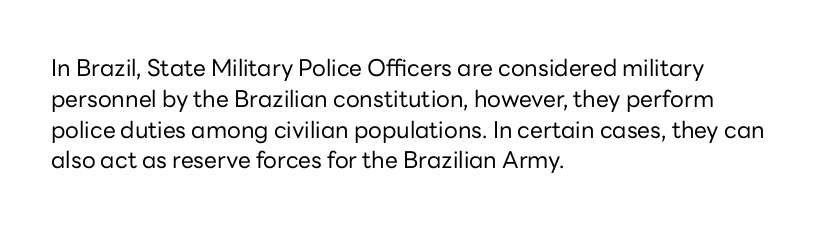
Descenders are the only things crossing below the line. The font sits on the lighter half of the weight spectrum, regular included. Does the copy run flush right? No — it runs flush left. Vertically, the passage feels balanced, rows spaced as you'd expect.
